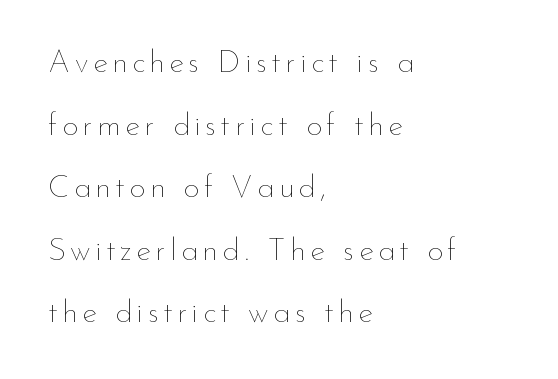
The image shows 31 px thin type, upright; set left-aligned, loose line spacing (2.02x), not underlined; low stroke contrast and a small x-height.
